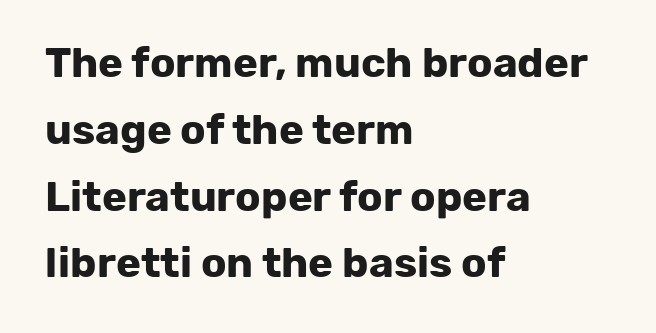
Q: Is the text bold? A: Yes.
Q: Is the text italic (slanted)? A: No, it is upright.
Q: Is the typeface a serif or a sans-serif typeface? A: Sans-serif.
Q: Is the text underlined? A: No.
Q: How is the paragraph aligned? A: Left-aligned.
Q: Is the spacing between letters normal or unusually wide? A: Normal.
Q: Is the spacing between lines tight, normal or loose? A: Normal.
Q: Width (condensed, normal, or wide)? A: Normal.
Q: Stroke contrast? A: Low.
Q: x-height? A: Medium.
Q: Monospaced? A: No.
